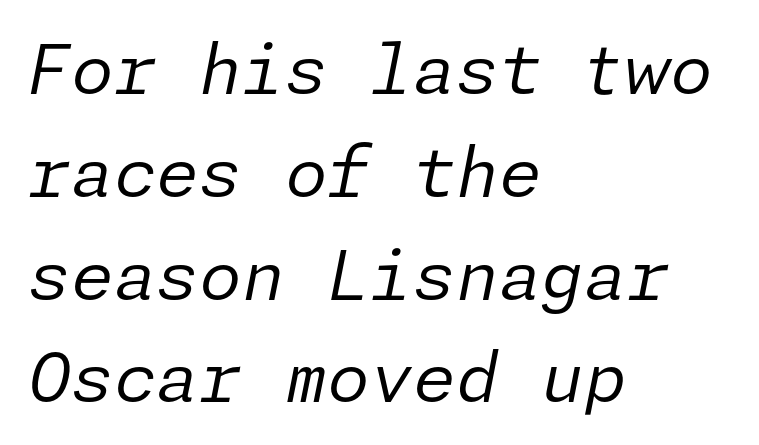
The image shows 69 px regular-weight type, italic (leaning right); set left-aligned, normal line spacing (1.49x), normal letter spacing, not underlined; low stroke contrast and a medium x-height.
